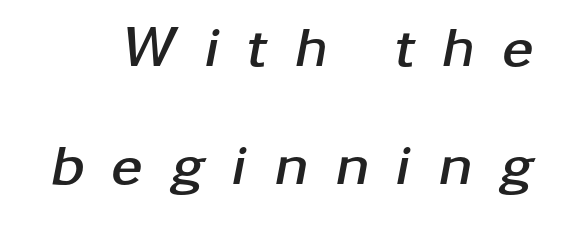
{"italic": "yes", "lean": "right", "slant_degrees": 11, "bold": "yes", "weight": "semibold", "width": "wide", "stroke_contrast": "low", "x_height": "medium", "monospaced": "no", "underline": "no", "line_spacing": "loose", "line_spacing_ratio": 2.04, "letter_spacing": "wide", "letter_spacing_em": 0.45, "glyph_px": 58}
